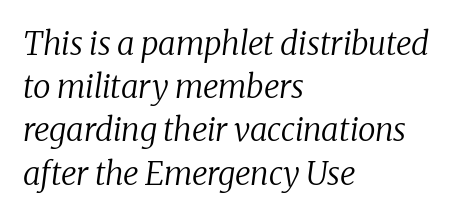
{"serif": "yes", "italic": "yes", "lean": "right", "slant_degrees": 8, "bold": "no", "weight": "regular", "width": "normal", "stroke_contrast": "low", "x_height": "medium", "monospaced": "no", "underline": "no", "align": "left", "line_spacing": "normal", "line_spacing_ratio": 1.35, "letter_spacing": "normal", "letter_spacing_em": 0.0, "glyph_px": 32}
